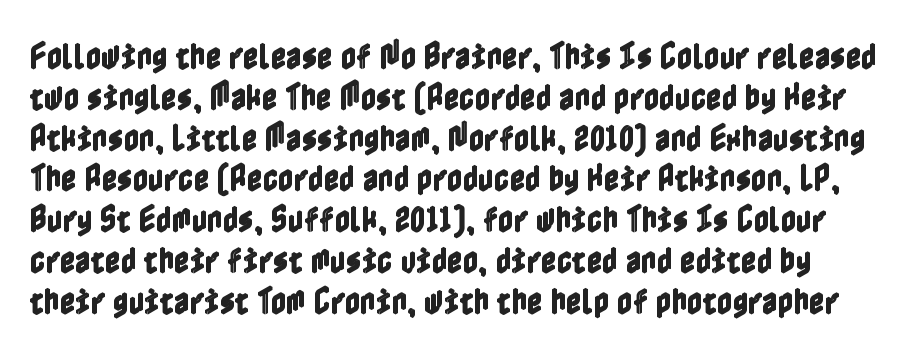
Q: Is the text italic (slanted)? A: No, it is upright.
Q: Is the text underlined? A: No.
Q: Is the spacing between letters normal or unusually wide? A: Normal.
Q: Is the spacing between lines tight, normal or loose? A: Normal.
Q: Width (condensed, normal, or wide)? A: Condensed.
Q: x-height? A: Medium.
